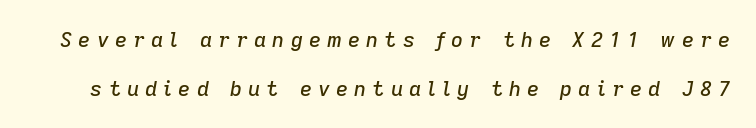
Characters are canted at an angle relative to the baseline's perpendicular. The specimen omits any rule beneath the text block's lines. Students, observe: this is what heavily led, spacious text looks like. The horizontal fit of the characters is loose and conspicuously gappy.
